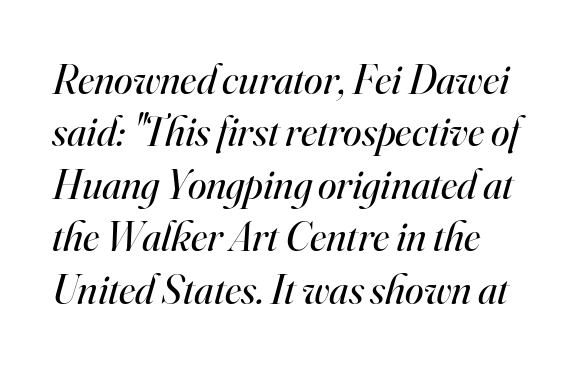
Vertical stems look standard width or narrower in stroke. The passage shown is typed in a proportional face where columns would drift. The designer left line spacing at the default. I'd call this a serif setting — the letters wear small feet.
